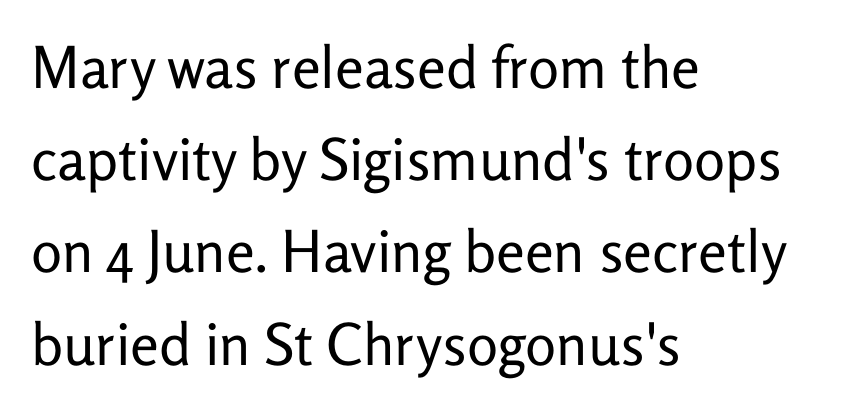
{"serif": "no", "italic": "no", "bold": "no", "weight": "regular", "width": "normal", "stroke_contrast": "low", "x_height": "medium", "monospaced": "no", "underline": "no", "align": "left", "line_spacing": "normal", "line_spacing_ratio": 1.59, "letter_spacing": "normal", "letter_spacing_em": 0.0, "glyph_px": 58}
